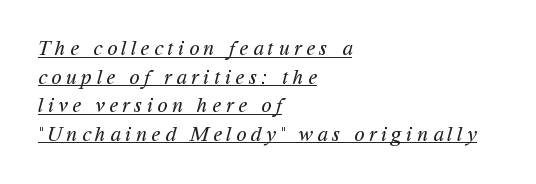
The image shows 21 px text type; set left-aligned, normal line spacing (1.36x), unusually wide letter spacing (+0.22 em), underlined.
